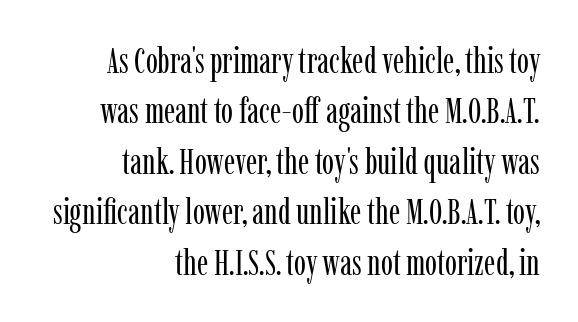
{"serif": "yes", "italic": "no", "bold": "no", "weight": "regular", "width": "condensed", "stroke_contrast": "low", "x_height": "medium", "monospaced": "no", "underline": "no", "align": "right", "line_spacing": "normal", "line_spacing_ratio": 1.4, "letter_spacing": "normal", "letter_spacing_em": 0.0, "glyph_px": 36}
